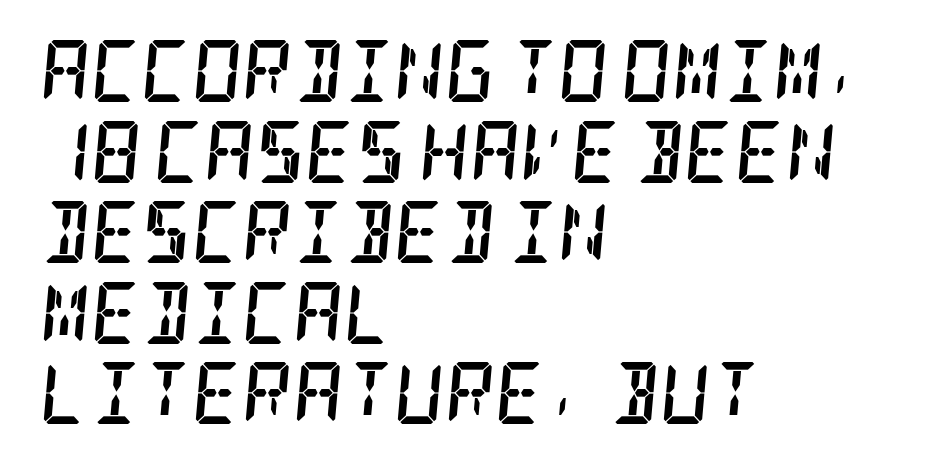
The image shows 62 px semibold, condensed serif type, italic (leaning right); set left-aligned, normal line spacing (1.3x), normal letter spacing, not underlined; low stroke contrast and a large x-height.
